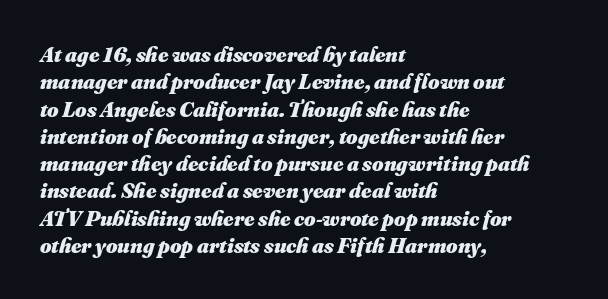
The image shows 22 px bold type; set left-aligned, line spacing 1.24x, normal letter spacing, not underlined.
